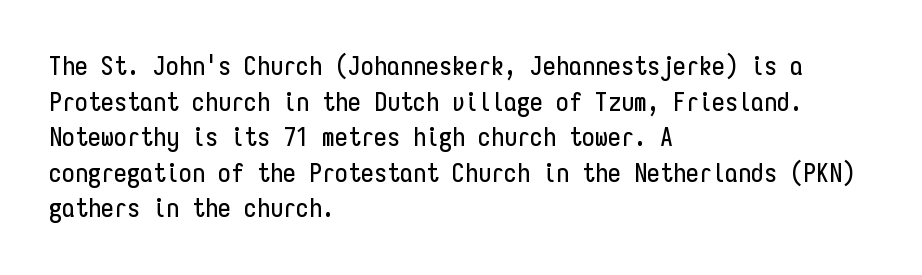
The image shows 26 px text type, upright; set left-aligned, normal line spacing (1.37x), normal letter spacing, not underlined.
